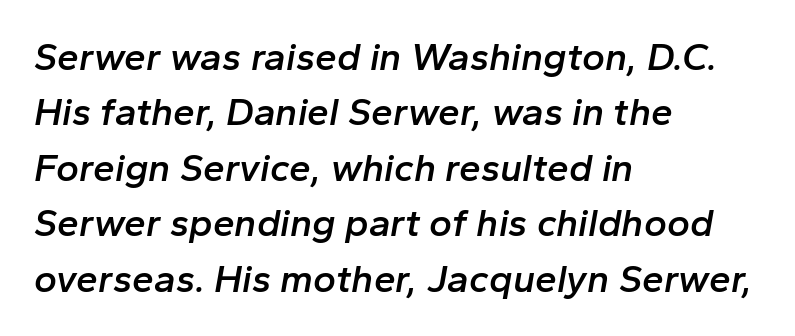
{"italic": "yes", "lean": "right", "slant_degrees": 10, "bold": "semi", "weight": "semibold", "width": "normal", "stroke_contrast": "low", "x_height": "medium", "monospaced": "no", "underline": "no", "align": "left", "line_spacing": "normal", "line_spacing_ratio": 1.42, "letter_spacing": "normal", "letter_spacing_em": 0.0, "glyph_px": 39}
